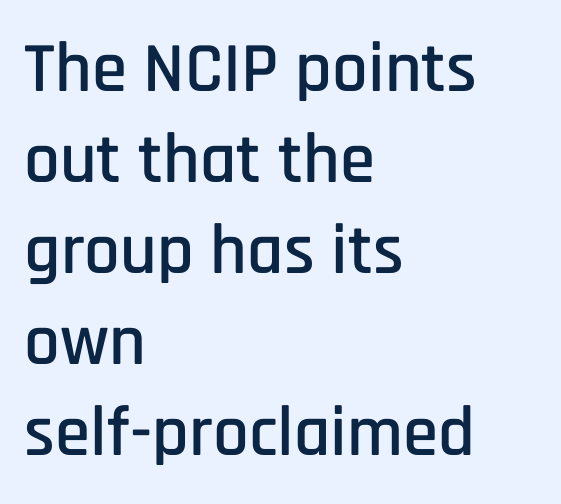
The image shows 71 px condensed sans-serif type, upright; set left-aligned, normal line spacing (1.28x), normal letter spacing, not underlined; low stroke contrast and a large x-height.
